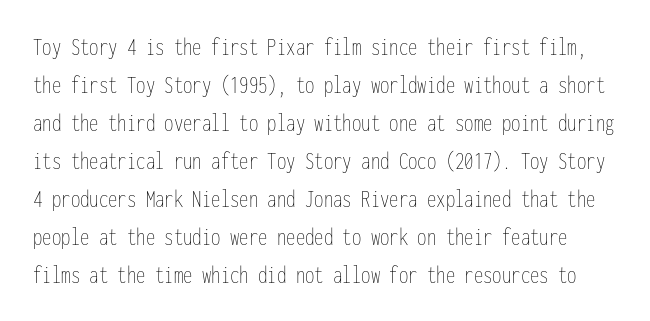
The vertical gap from one line to the next is medium. The foot of each line stays bare and open. Notice how the stems are strictly vertical — no italics here. Default kerning and tracking; the words read as compact shapes.
